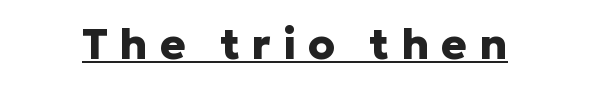
Compared with undecorated copy, this sample adds a rule below the words. The horizontal fit of the characters is loose and conspicuously gappy. These lines were composed using upright roman letters. Thick stems and heavy bowls — unmistakably bold. Spacing verdict: proportional, widths tailored to each character. The face used here is a sans, in the tradition of grotesques and geometrics.
